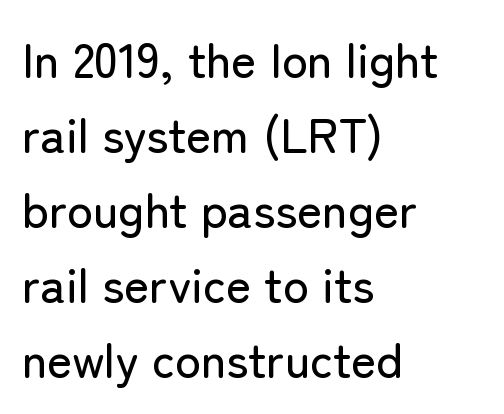
Q: Is the text italic (slanted)? A: No, it is upright.
Q: Is the typeface a serif or a sans-serif typeface? A: Sans-serif.
Q: Is the text underlined? A: No.
Q: How is the paragraph aligned? A: Left-aligned.
Q: Is the spacing between letters normal or unusually wide? A: Normal.
Q: Is the spacing between lines tight, normal or loose? A: Normal.
Q: Width (condensed, normal, or wide)? A: Normal.
Q: Stroke contrast? A: Low.
Q: x-height? A: Medium.
Q: Monospaced? A: No.
